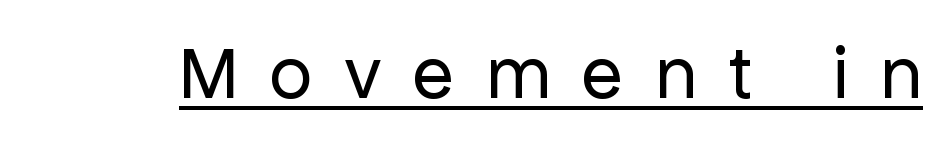
The rendering uses natural spacing where letterforms have individual widths. The glyphs in this specimen are sans serif. Posture: upright roman. The weight would be labelled regular, book, light, or lighter still.
